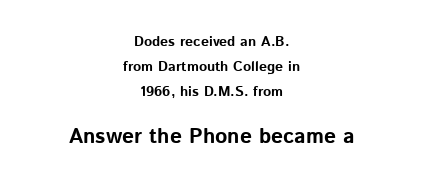
{"italic": "no", "bold": "yes", "underline": "no", "align": "center", "line_spacing_ratio": 1.79, "letter_spacing": "normal", "letter_spacing_em": 0.0, "larger_block": "second", "size_ratio": 1.5, "glyph_px": 21}
